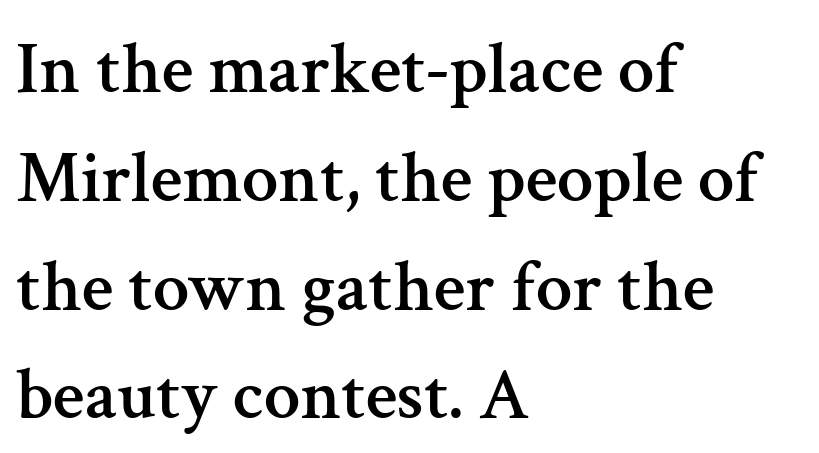
Tracking here is standard; glyphs follow each other at the usual distance. Spacing verdict: proportional, widths tailored to each character. Old-style or modern, the face here clearly has serifs. Underlining? Definitely not there.
